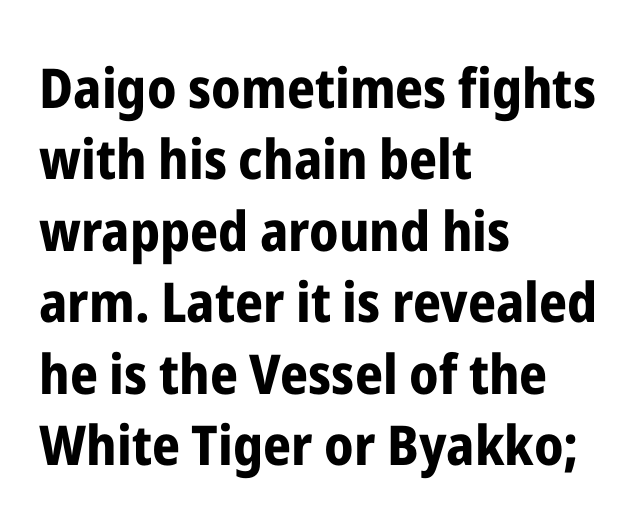
{"serif": "no", "italic": "no", "bold": "yes", "weight": "bold", "width": "condensed", "stroke_contrast": "low", "x_height": "medium", "monospaced": "no", "underline": "no", "align": "left", "line_spacing": "normal", "line_spacing_ratio": 1.3, "letter_spacing": "normal", "letter_spacing_em": 0.0, "glyph_px": 55}
